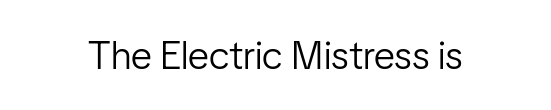
The image shows 40 px light, condensed sans-serif type, upright; set normal letter spacing, not underlined; low stroke contrast and a medium x-height.
